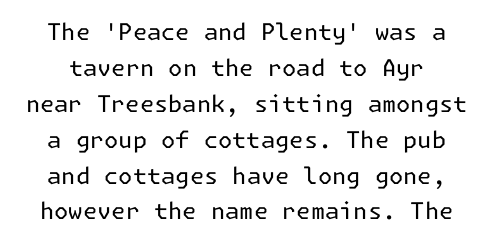
Q: Is the text bold? A: No.
Q: Is the text italic (slanted)? A: No, it is upright.
Q: Is the text underlined? A: No.
Q: Is the spacing between letters normal or unusually wide? A: Normal.
Q: Is the spacing between lines tight, normal or loose? A: Normal.
